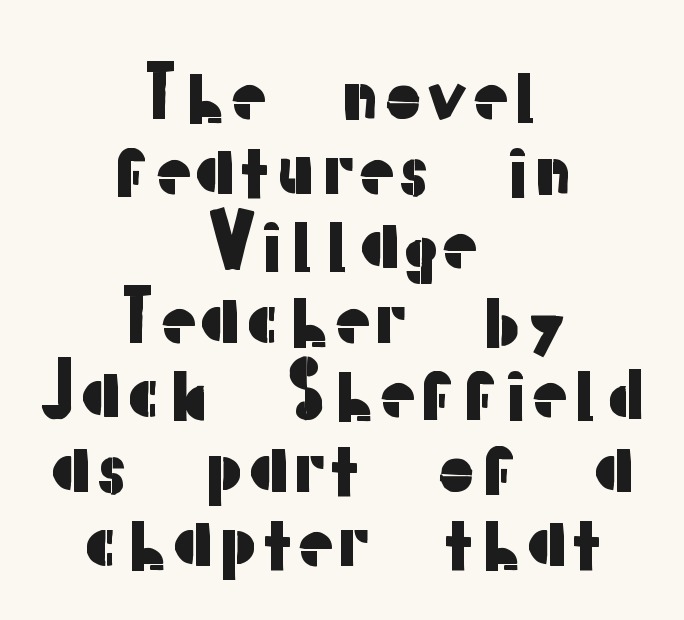
The type family on display is of the sans-serif kind. Caption: multi-line text, centered on the measure. Vertically, the passage feels compressed, each row crowding the next. The words here are not underlined. The specimen reads as upright at a glance. Standard letterfit; no display-style spreading of the glyphs.
